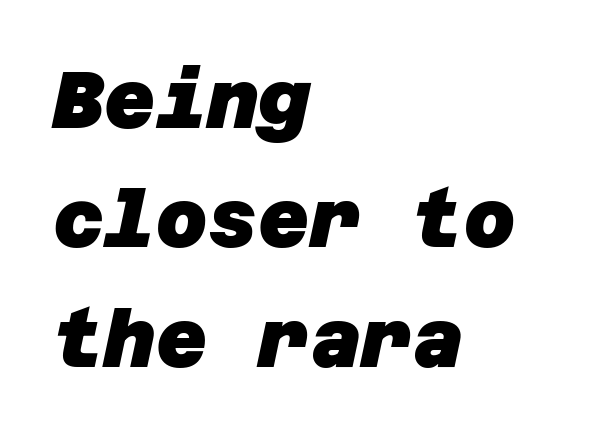
The area under the type is left untouched. Emphasis by weight is at full strength: bold. Honestly, the letter spacing is just normal — you wouldn't notice it. Does the copy run flush right? No — it runs flush left. Check where the strokes stop: nothing finishes them off — pure sans.
